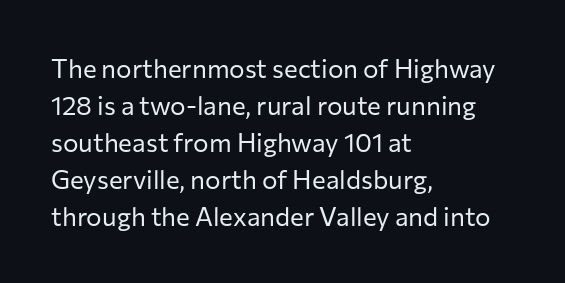
Q: Is the text bold? A: No.
Q: Is the text italic (slanted)? A: No, it is upright.
Q: Is the text underlined? A: No.
Q: How is the paragraph aligned? A: Left-aligned.
Q: Is the spacing between letters normal or unusually wide? A: Normal.
Q: Is the spacing between lines tight, normal or loose? A: Normal.
